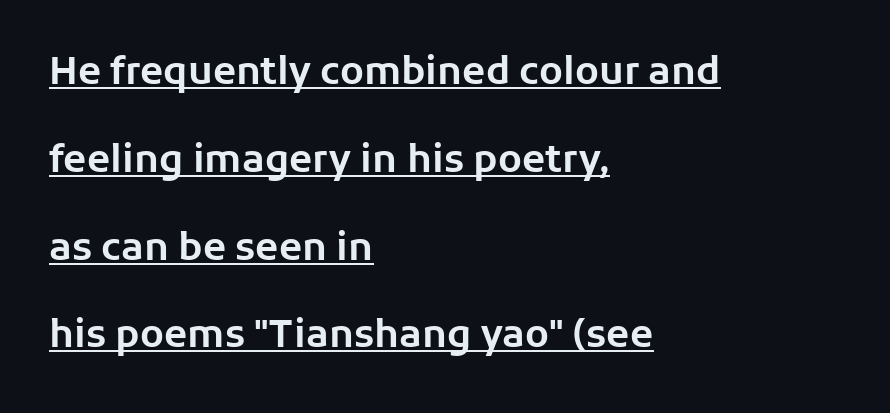
Q: Is the text italic (slanted)? A: No, it is upright.
Q: Is the typeface a serif or a sans-serif typeface? A: Sans-serif.
Q: Is the text underlined? A: Yes.
Q: How is the paragraph aligned? A: Left-aligned.
Q: Is the spacing between letters normal or unusually wide? A: Normal.
Q: Is the spacing between lines tight, normal or loose? A: Loose.
Q: Width (condensed, normal, or wide)? A: Normal.
Q: Stroke contrast? A: Low.
Q: x-height? A: Medium.
Q: Monospaced? A: No.
